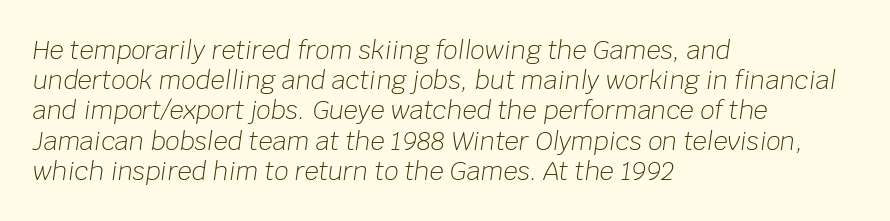
Students, note that the glyphs here touch the page at normal intervals. Which margin do the lines hug? The left one — the right edge is uneven. The area under the type is left untouched. Counters stay open thanks to moderate or lighter strokes. Tall strokes in this sample are angled rather than plumb.
